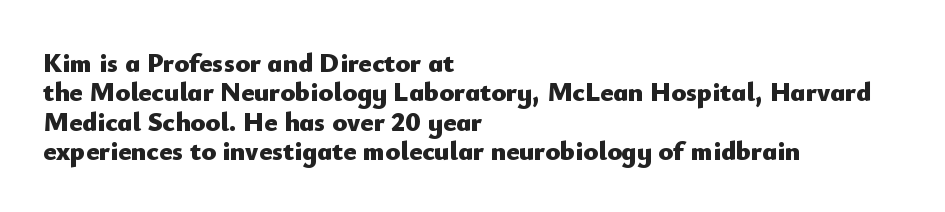
The image shows 27 px bold type, upright; set left-aligned, tight line spacing (1.09x), normal letter spacing, not underlined.
